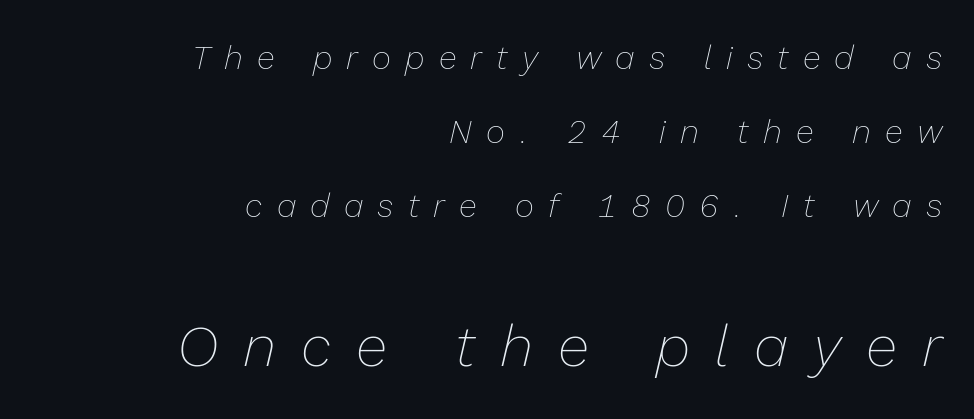
Q: Is the text bold? A: No.
Q: Is the text italic (slanted)? A: Yes, it leans right by about 13 degrees.
Q: Is the text underlined? A: No.
Q: How is the paragraph aligned? A: Right-aligned.
Q: Is the spacing between letters normal or unusually wide? A: Unusually wide.
Q: Is the spacing between lines tight, normal or loose? A: Loose.
Q: Which block of text is set in a larger size, the first (top) or the second (bottom)? A: The second (bottom) one.
Q: Width (condensed, normal, or wide)? A: Normal.
Q: Stroke contrast? A: Low.
Q: x-height? A: Medium.
Q: Monospaced? A: No.
